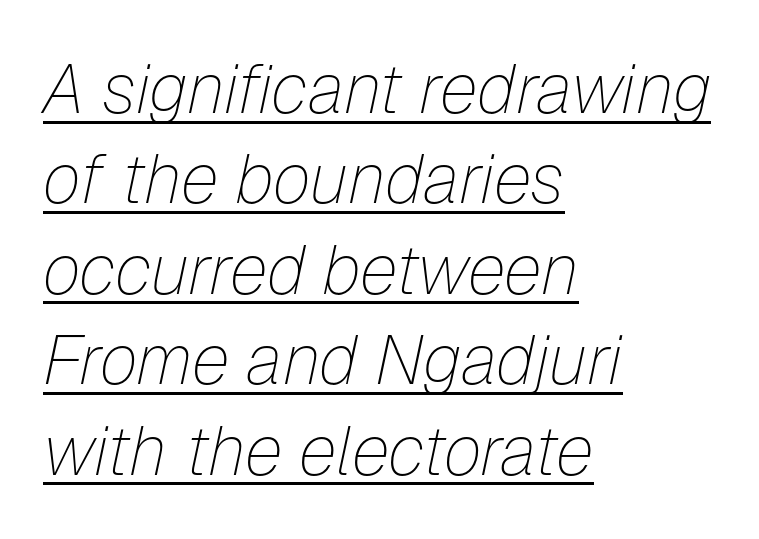
Q: Is the text bold? A: No.
Q: Is the text italic (slanted)? A: Yes, it leans right by about 12 degrees.
Q: Is the text underlined? A: Yes.
Q: How is the paragraph aligned? A: Left-aligned.
Q: Is the spacing between letters normal or unusually wide? A: Normal.
Q: Is the spacing between lines tight, normal or loose? A: Normal.
Q: Width (condensed, normal, or wide)? A: Normal.
Q: Stroke contrast? A: Low.
Q: x-height? A: Medium.
Q: Monospaced? A: No.
